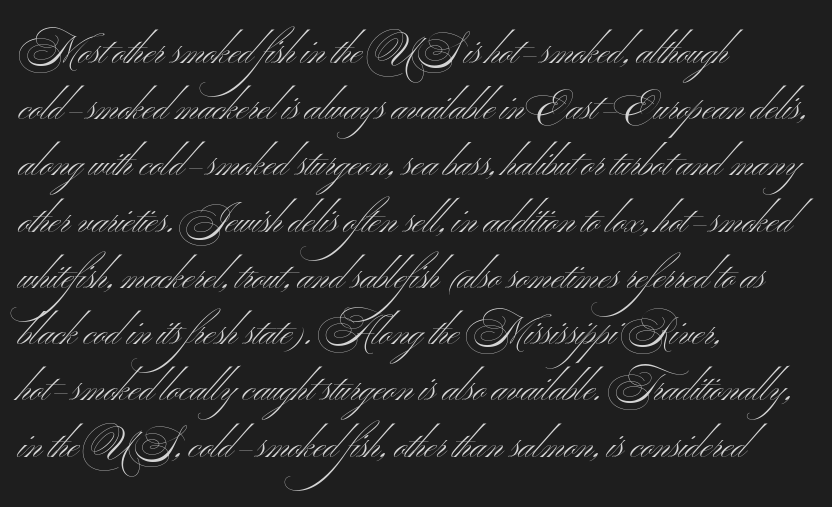
{"serif": "no", "bold": "no", "weight": "light", "width": "wide", "stroke_contrast": "medium", "x_height": "small", "monospaced": "no", "underline": "no", "align": "left", "line_spacing": "normal", "line_spacing_ratio": 1.48, "letter_spacing": "normal", "letter_spacing_em": 0.0, "glyph_px": 38}
